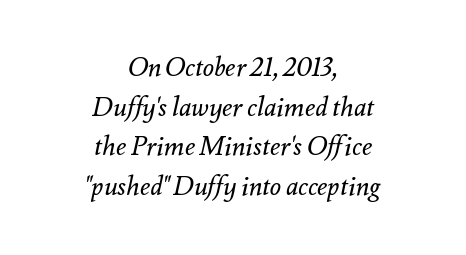
{"italic": "yes", "lean": "right", "slant_degrees": 12, "bold": "no", "underline": "no", "align": "center", "line_spacing": "normal", "line_spacing_ratio": 1.52, "letter_spacing": "normal", "letter_spacing_em": 0.0, "glyph_px": 26}
